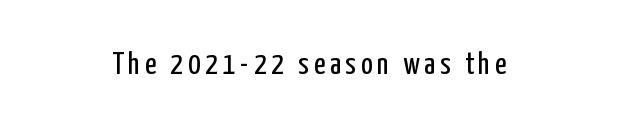
The specimen omits any rule beneath the text block's lines. Stem width sits at or under what a default text font uses. The letters carry no serifs — their stems end cleanly without finishing strokes. Proportional: the letters do not fall into vertical columns. Rendered with straight, roman letterforms.
